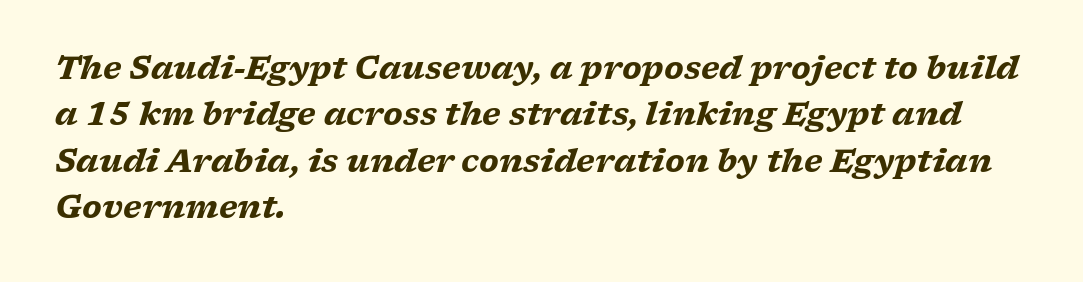
Q: Is the text bold? A: Yes.
Q: Is the text italic (slanted)? A: Yes, it leans right by about 17 degrees.
Q: Is the typeface a serif or a sans-serif typeface? A: Serif.
Q: Is the text underlined? A: No.
Q: How is the paragraph aligned? A: Left-aligned.
Q: Is the spacing between letters normal or unusually wide? A: Normal.
Q: Is the spacing between lines tight, normal or loose? A: Normal.
Q: Width (condensed, normal, or wide)? A: Wide.
Q: Stroke contrast? A: Low.
Q: x-height? A: Medium.
Q: Monospaced? A: No.
